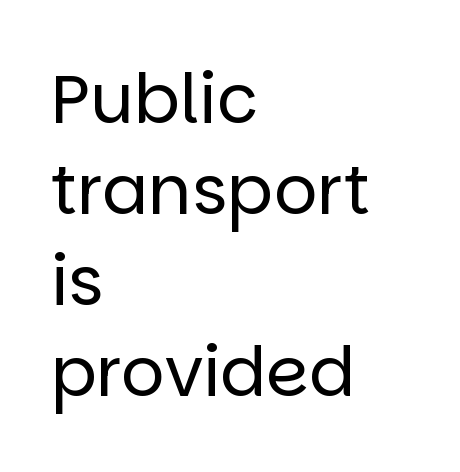
{"serif": "no", "italic": "no", "bold": "no", "weight": "regular", "width": "normal", "stroke_contrast": "low", "x_height": "large", "monospaced": "no", "underline": "no", "align": "left", "line_spacing": "normal", "line_spacing_ratio": 1.34, "letter_spacing": "normal", "letter_spacing_em": 0.0, "glyph_px": 68}
